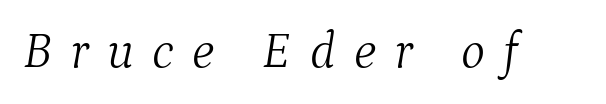
{"serif": "yes", "italic": "yes", "lean": "right", "slant_degrees": 9, "bold": "no", "weight": "light", "width": "normal", "stroke_contrast": "medium", "x_height": "medium", "monospaced": "no", "underline": "no", "letter_spacing": "wide", "letter_spacing_em": 0.36, "glyph_px": 51}
